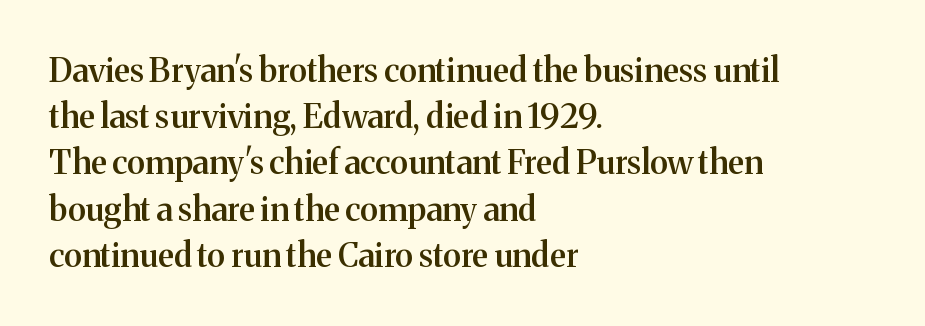
The string is rendered with underlining switched off. Honestly, the row spacing looks completely unremarkable. A typesetter would call this proportional, since set widths differ per character. Tall strokes in this sample are plumb rather than angled.
